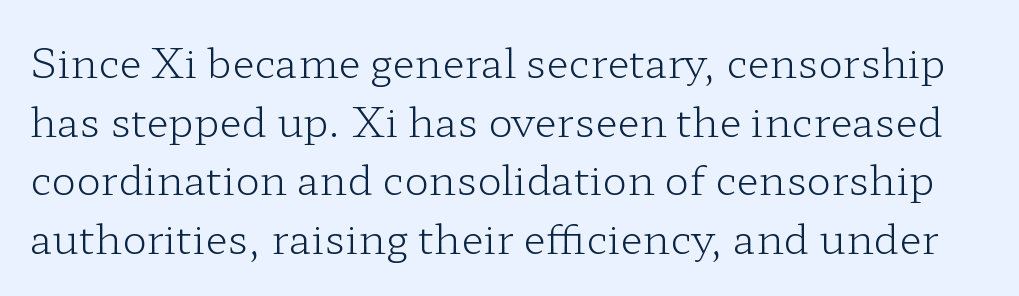
Q: Is the text bold? A: No.
Q: Is the text italic (slanted)? A: No, it is upright.
Q: Is the typeface a serif or a sans-serif typeface? A: Serif.
Q: Is the text underlined? A: No.
Q: Is the spacing between letters normal or unusually wide? A: Normal.
Q: Is the spacing between lines tight, normal or loose? A: Normal.
Q: Width (condensed, normal, or wide)? A: Wide.
Q: Stroke contrast? A: Low.
Q: x-height? A: Medium.
Q: Monospaced? A: No.
